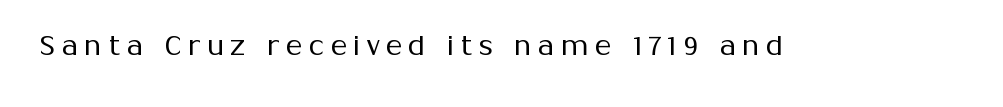
The image shows 28 px regular-weight sans-serif type, upright; set unusually wide letter spacing (+0.23 em), not underlined; medium stroke contrast and a medium x-height.
